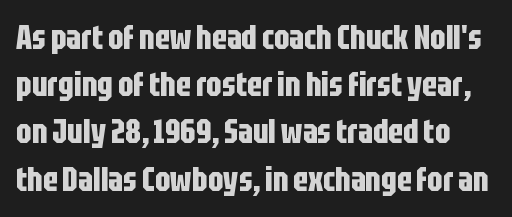
Q: Is the text bold? A: Yes.
Q: Is the text italic (slanted)? A: No, it is upright.
Q: Is the typeface a serif or a sans-serif typeface? A: Sans-serif.
Q: Is the text underlined? A: No.
Q: Is the spacing between letters normal or unusually wide? A: Normal.
Q: Is the spacing between lines tight, normal or loose? A: Normal.
Q: Width (condensed, normal, or wide)? A: Condensed.
Q: Stroke contrast? A: Low.
Q: x-height? A: Large.
Q: Monospaced? A: No.
